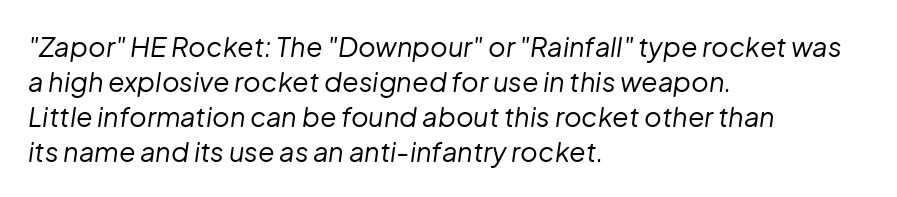
The image shows 27 px text type, italic (leaning right); set left-aligned, normal line spacing (1.3x), normal letter spacing, not underlined.
